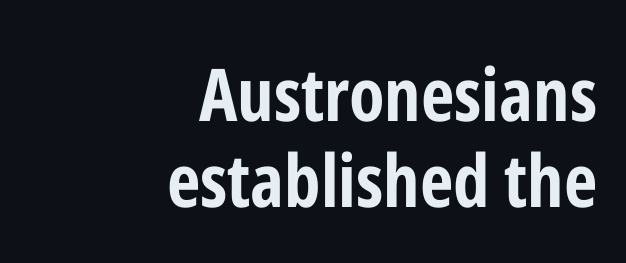
This rendering leaves character spacing at its baseline value. This sample has the flowing, uneven cadence of proportional lettering. Any mark beneath the type? The region is blank. The ragged edge is on the left, which tells us the setting is flush right. What kind of face is this? One without serifs — a sans. When letters stand straight like this, we call the style roman or upright.
